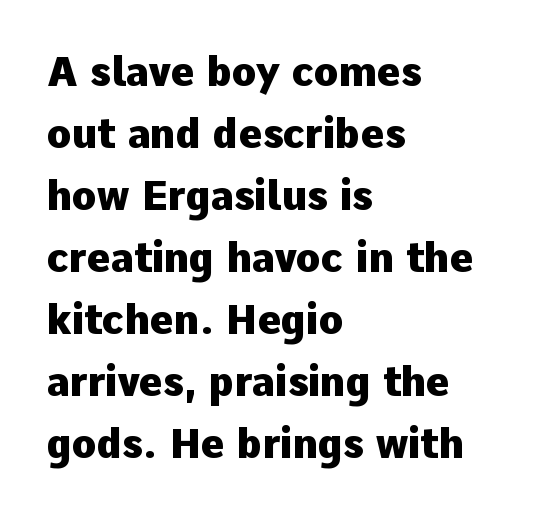
The image shows 40 px heavy sans-serif type, upright; set left-aligned, normal line spacing (1.55x), normal letter spacing, not underlined; low stroke contrast and a medium x-height.
